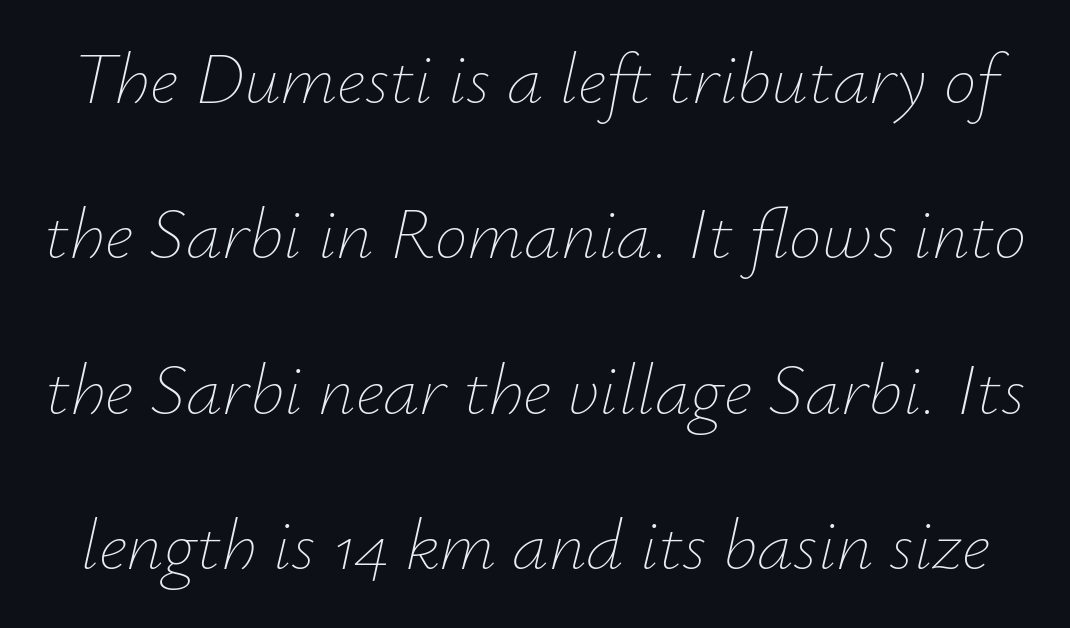
The image shows 73 px thin type, italic (leaning right); set loose line spacing (2.13x), normal letter spacing, not underlined; low stroke contrast and a small x-height.
